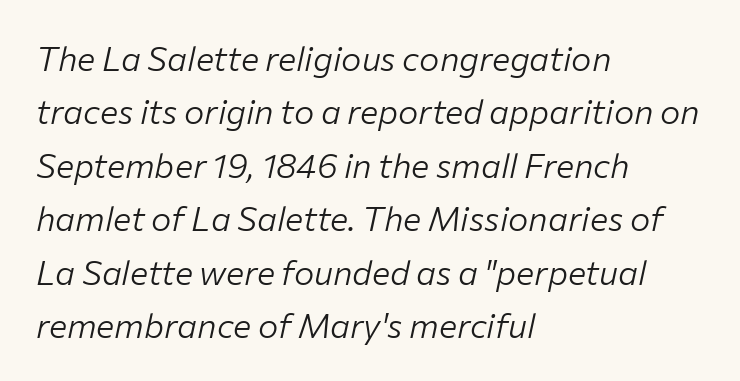
{"italic": "yes", "lean": "right", "slant_degrees": 12, "bold": "no", "weight": "light", "width": "normal", "stroke_contrast": "low", "x_height": "medium", "monospaced": "no", "underline": "no", "align": "left", "line_spacing": "normal", "line_spacing_ratio": 1.57, "letter_spacing": "normal", "letter_spacing_em": 0.0, "glyph_px": 34}
